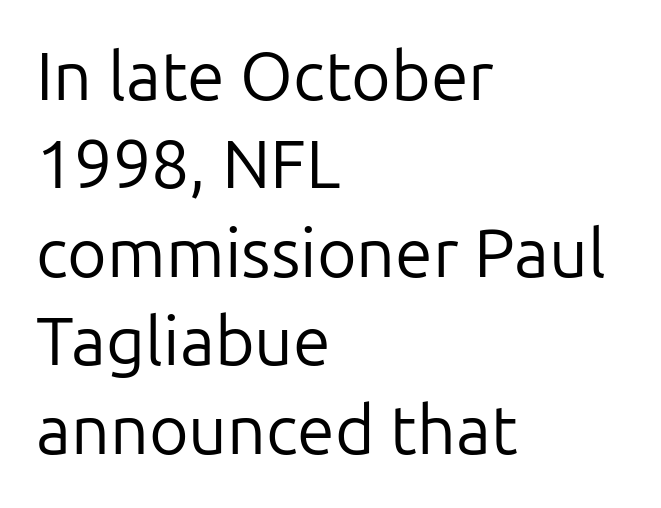
Compared with typical body copy, the letter spacing here is the same. Does the leading feel generous? No, just average. This rendering employs a face without finishing strokes, i.e., a sans-serif. Ink coverage per letter is moderate at most. Italic: no, the glyphs are upright roman. Is this a fixed-width face? No — the glyphs have proportional, varying widths.
